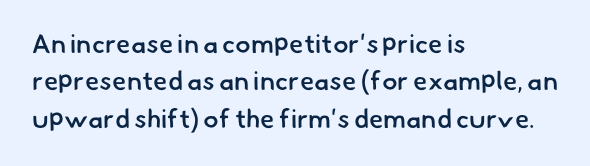
Q: Is the text bold? A: Semi-bold.
Q: Is the text underlined? A: No.
Q: How is the paragraph aligned? A: Left-aligned.
Q: Is the spacing between letters normal or unusually wide? A: Normal.
Q: Is the spacing between lines tight, normal or loose? A: Normal.
